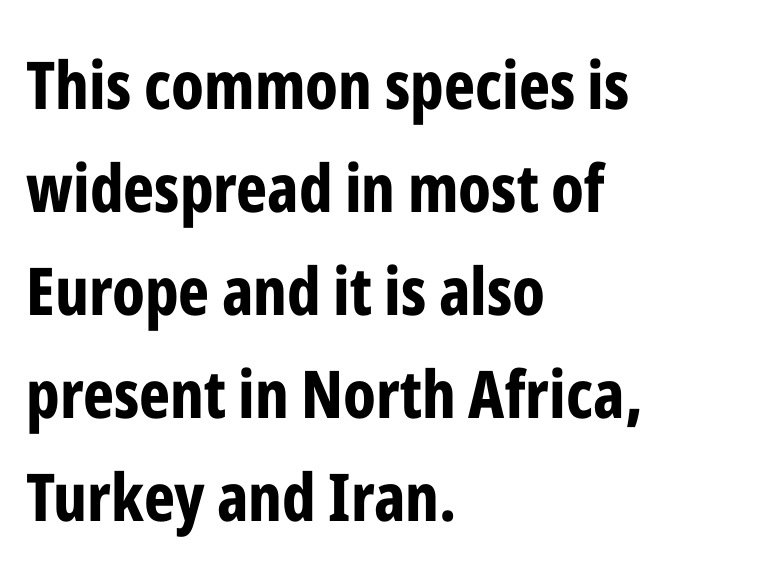
Q: Is the text bold? A: Yes.
Q: Is the text italic (slanted)? A: No, it is upright.
Q: Is the typeface a serif or a sans-serif typeface? A: Sans-serif.
Q: Is the text underlined? A: No.
Q: How is the paragraph aligned? A: Left-aligned.
Q: Is the spacing between letters normal or unusually wide? A: Normal.
Q: Is the spacing between lines tight, normal or loose? A: Normal.
Q: Width (condensed, normal, or wide)? A: Condensed.
Q: Stroke contrast? A: Low.
Q: x-height? A: Medium.
Q: Monospaced? A: No.
